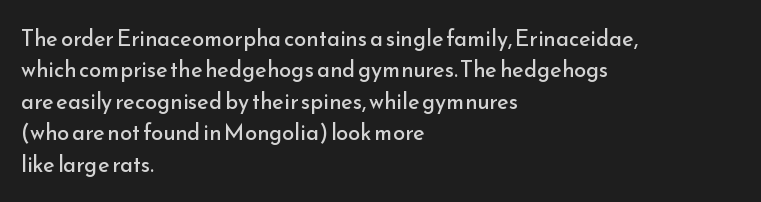
The image shows 22 px text type, upright; set left-aligned, normal line spacing (1.43x), normal letter spacing, not underlined.
